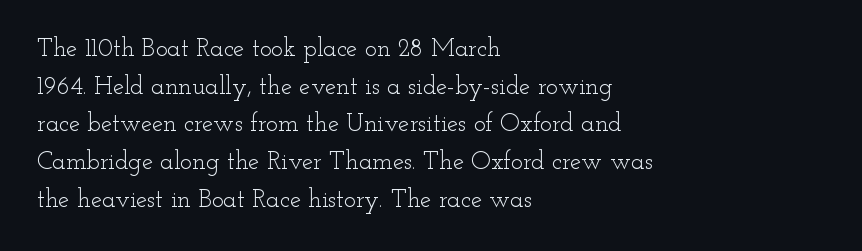
The image shows 25 px text type, upright; set left-aligned, normal line spacing (1.51x), normal letter spacing, not underlined.
